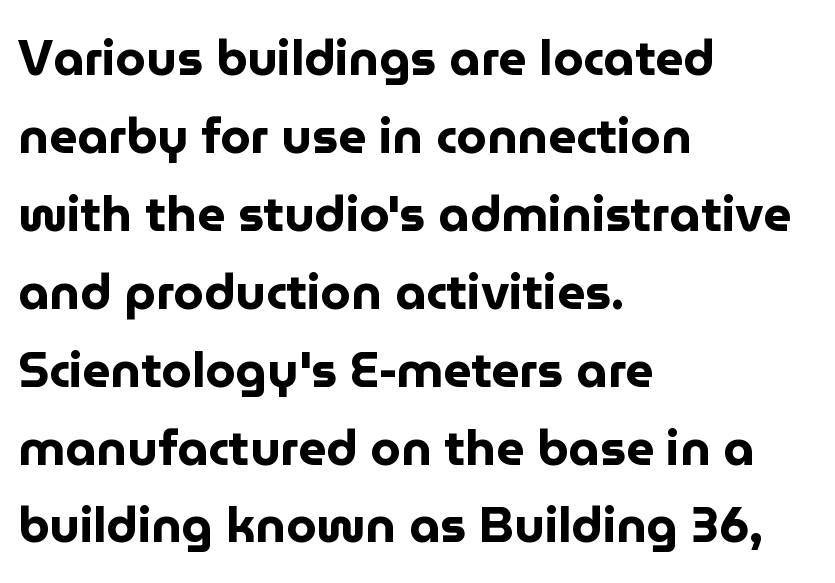
{"serif": "no", "italic": "no", "bold": "yes", "weight": "bold", "width": "normal", "stroke_contrast": "low", "x_height": "medium", "monospaced": "no", "underline": "no", "align": "left", "line_spacing": "normal", "line_spacing_ratio": 1.59, "letter_spacing": "normal", "letter_spacing_em": 0.0, "glyph_px": 49}
